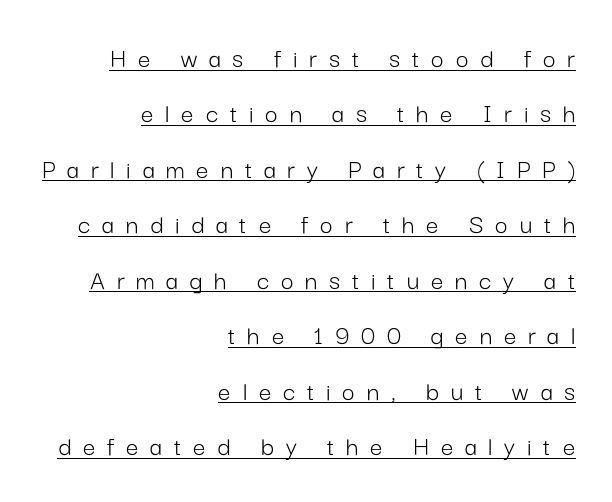
{"serif": "no", "italic": "no", "bold": "no", "weight": "light", "width": "normal", "stroke_contrast": "low", "x_height": "medium", "monospaced": "no", "underline": "yes", "align": "right", "line_spacing": "loose", "line_spacing_ratio": 1.98, "letter_spacing": "wide", "letter_spacing_em": 0.42, "glyph_px": 28}
